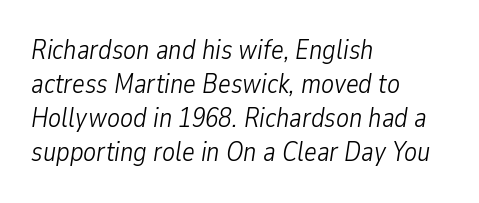
These lines sit exactly where default settings would place them. No word sits above an underline. The strokes are not fattened; the text isn't bold. Does extra space separate the letters? No, they use regular spacing.
